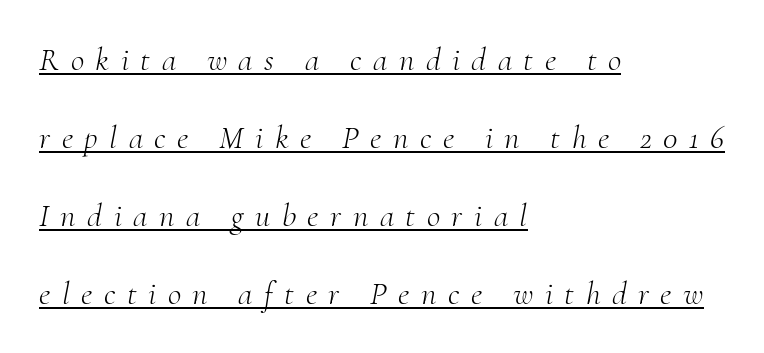
Q: Is the text bold? A: No.
Q: Is the text italic (slanted)? A: Yes, it leans right by about 10 degrees.
Q: Is the typeface a serif or a sans-serif typeface? A: Serif.
Q: Is the text underlined? A: Yes.
Q: How is the paragraph aligned? A: Left-aligned.
Q: Is the spacing between letters normal or unusually wide? A: Unusually wide.
Q: Is the spacing between lines tight, normal or loose? A: Loose.
Q: Width (condensed, normal, or wide)? A: Normal.
Q: Stroke contrast? A: Medium.
Q: x-height? A: Small.
Q: Monospaced? A: No.
